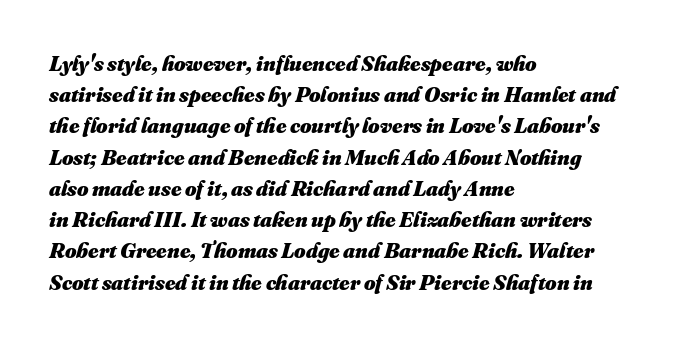
Q: Is the text bold? A: Yes.
Q: Is the text underlined? A: No.
Q: How is the paragraph aligned? A: Left-aligned.
Q: Is the spacing between letters normal or unusually wide? A: Normal.
Q: Is the spacing between lines tight, normal or loose? A: Normal.
